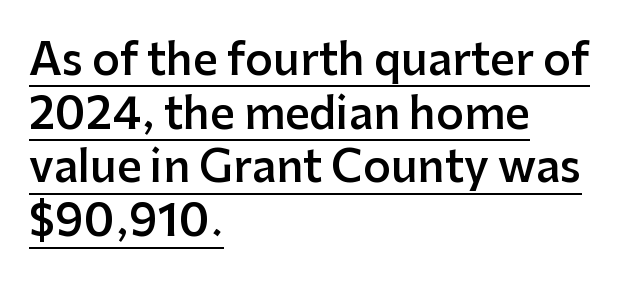
A typesetter would call this zero additional tracking. Visually the block forms a straight wall on the left and a jagged coastline on the right. The passage shown is typed in a proportional face where columns would drift. Every stem runs plumb, perpendicular to the baseline. Stroke thickness is moderately raised; the sample reads as semibold.
